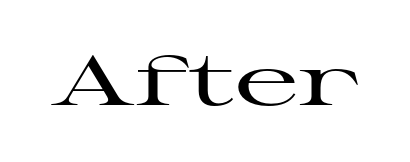
Is this a sans? No — the strokes have serifs. Check under the words: just untouched page. This sample has the flowing, uneven cadence of proportional lettering. Style check: upright.
